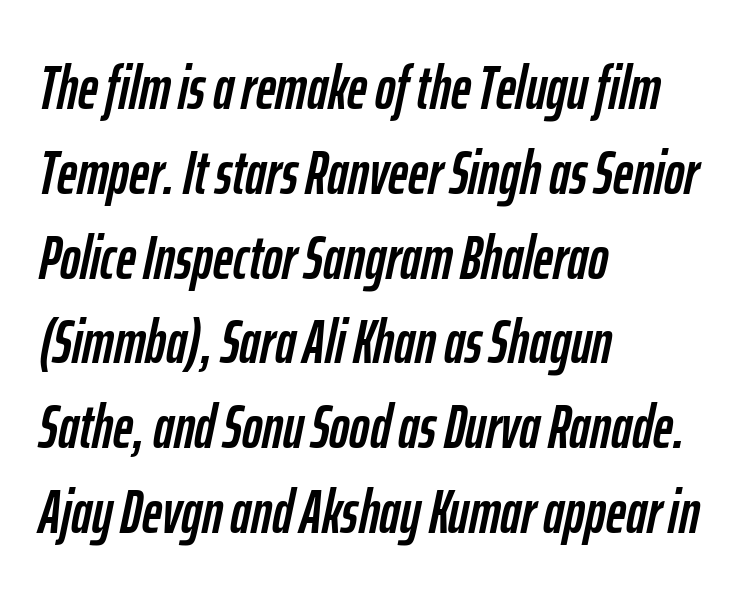
The letters advance in unequal steps, a hallmark of proportional type. The lines in this sample share a left origin and differ only in where they stop. There is no visible air inserted between adjacent glyphs. Has an underline been added? It has not. The letters are slanted; this is an italic face. Interline gaps are of average width in this sample.
